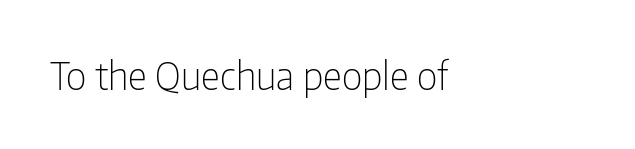
{"serif": "no", "italic": "no", "bold": "no", "weight": "light", "width": "condensed", "stroke_contrast": "low", "x_height": "medium", "monospaced": "no", "underline": "no", "align": "left", "letter_spacing": "normal", "letter_spacing_em": 0.0, "glyph_px": 38}
